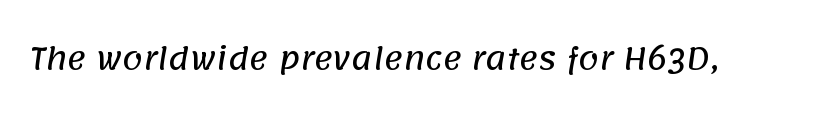
Q: Is the typeface a serif or a sans-serif typeface? A: Sans-serif.
Q: Is the text underlined? A: No.
Q: Is the spacing between letters normal or unusually wide? A: Normal.
Q: Width (condensed, normal, or wide)? A: Normal.
Q: Stroke contrast? A: Low.
Q: x-height? A: Large.
Q: Monospaced? A: No.
